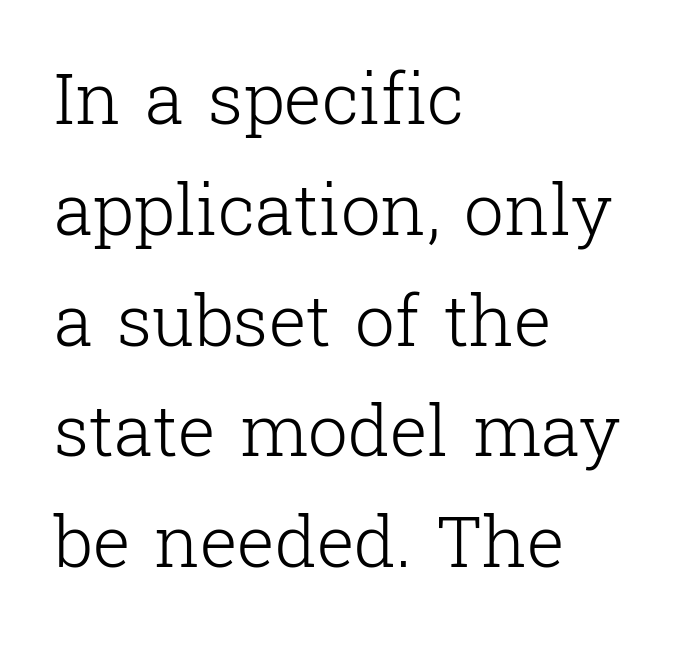
Q: Is the text bold? A: No.
Q: Is the text italic (slanted)? A: No, it is upright.
Q: Is the typeface a serif or a sans-serif typeface? A: Serif.
Q: Is the text underlined? A: No.
Q: How is the paragraph aligned? A: Left-aligned.
Q: Is the spacing between letters normal or unusually wide? A: Normal.
Q: Is the spacing between lines tight, normal or loose? A: Normal.
Q: Width (condensed, normal, or wide)? A: Normal.
Q: Stroke contrast? A: Low.
Q: x-height? A: Medium.
Q: Monospaced? A: No.
